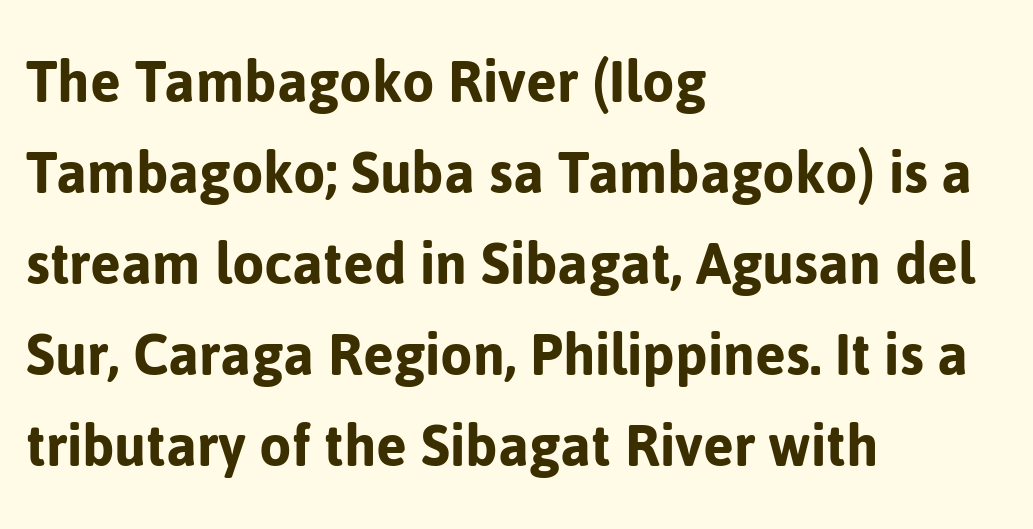
{"serif": "no", "italic": "no", "width": "normal", "stroke_contrast": "low", "x_height": "medium", "monospaced": "no", "underline": "no", "align": "left", "line_spacing": "normal", "line_spacing_ratio": 1.38, "letter_spacing": "normal", "letter_spacing_em": 0.0, "glyph_px": 66}
